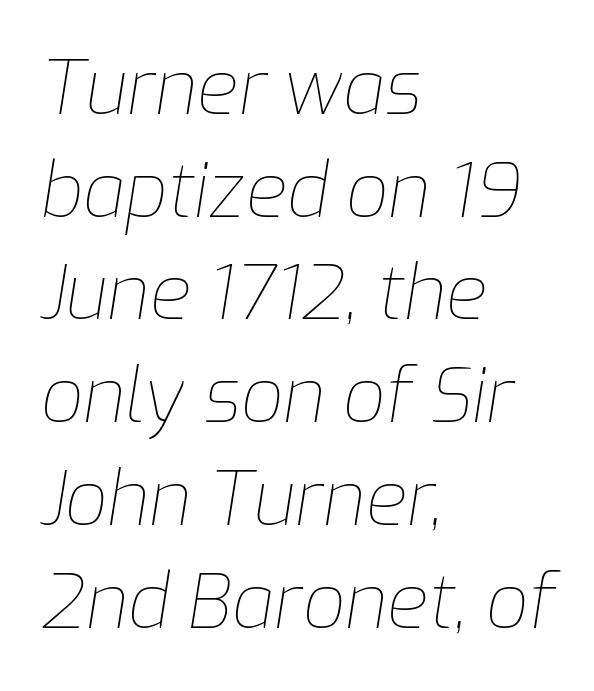
{"italic": "yes", "lean": "right", "slant_degrees": 9, "bold": "no", "weight": "thin", "width": "normal", "stroke_contrast": "low", "x_height": "medium", "monospaced": "no", "underline": "no", "align": "left", "line_spacing": "normal", "line_spacing_ratio": 1.37, "letter_spacing": "normal", "letter_spacing_em": 0.0, "glyph_px": 75}
